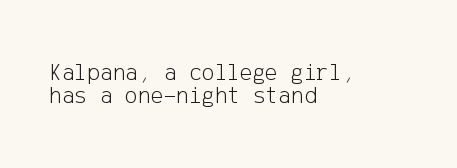
In terms of leading, this rendering errs on the cramped side. Vertical strokes here are truly vertical. No letter is thick-stroked: the sample isn't bold. The passage is arranged the way most books set body copy — flush left.
